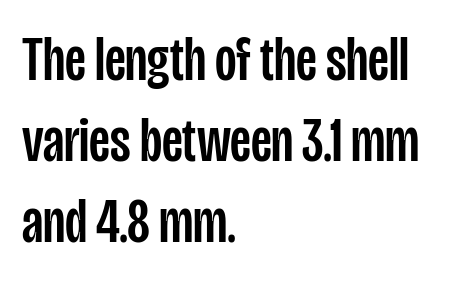
{"serif": "no", "italic": "no", "width": "condensed", "stroke_contrast": "low", "x_height": "large", "monospaced": "no", "underline": "no", "align": "left", "line_spacing": "normal", "line_spacing_ratio": 1.31, "letter_spacing": "normal", "letter_spacing_em": 0.0, "glyph_px": 62}
